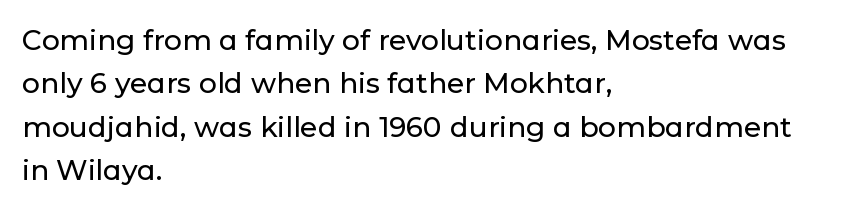
The image shows 28 px sans-serif type, upright; set left-aligned, normal line spacing (1.55x), normal letter spacing, not underlined; low stroke contrast and a medium x-height.
